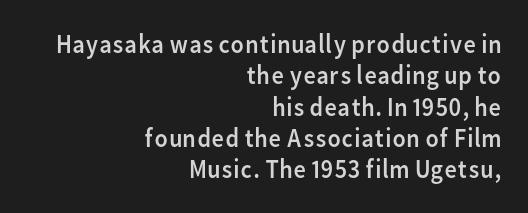
{"italic": "no", "bold": "no", "underline": "no", "align": "right", "line_spacing_ratio": 1.16, "letter_spacing": "normal", "letter_spacing_em": 0.0, "glyph_px": 27}
